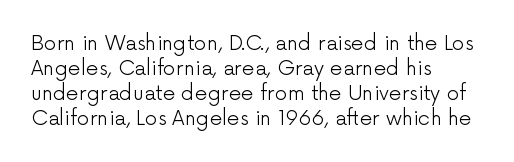
The image shows 20 px text type, upright; set left-aligned, normal line spacing (1.25x), normal letter spacing, not underlined.
